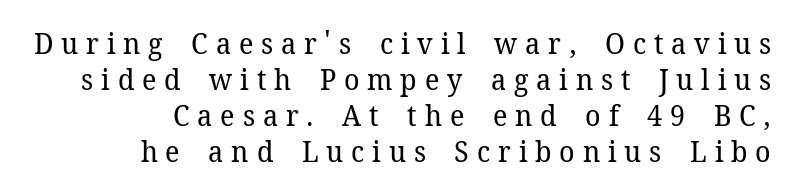
{"serif": "yes", "italic": "no", "bold": "no", "weight": "regular", "width": "normal", "stroke_contrast": "low", "x_height": "medium", "monospaced": "no", "underline": "no", "align": "right", "line_spacing_ratio": 1.24, "letter_spacing": "wide", "letter_spacing_em": 0.27, "glyph_px": 29}
